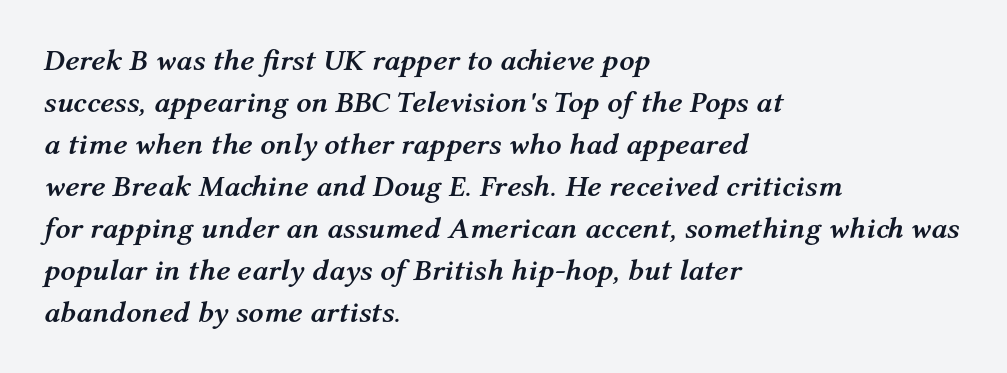
The rendering uses natural spacing where letterforms have individual widths. Horizontal bands of white between lines are of average thickness. Emphasis-style slanted type is in use. Rule under the text: the space is simply empty. As a designer I'd log this as weight 700, bold.
